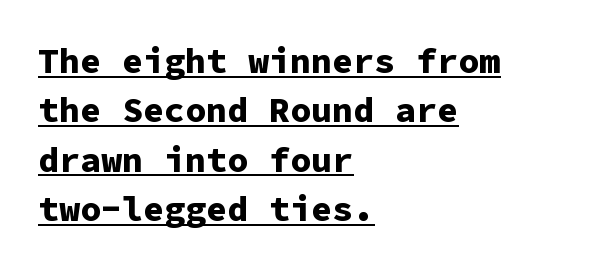
The image shows 35 px bold sans-serif type, upright, monospaced; set left-aligned, normal line spacing (1.41x), normal letter spacing, underlined; low stroke contrast and a medium x-height.
